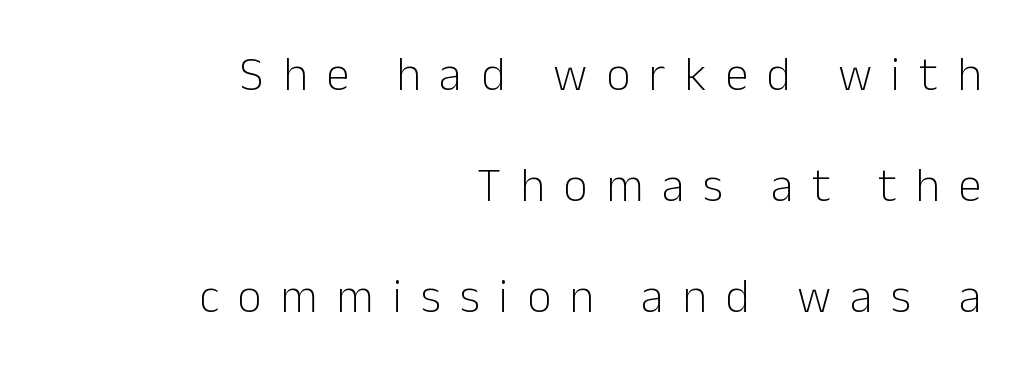
Q: Is the text bold? A: No.
Q: Is the text italic (slanted)? A: No, it is upright.
Q: Is the typeface a serif or a sans-serif typeface? A: Sans-serif.
Q: Is the text underlined? A: No.
Q: How is the paragraph aligned? A: Right-aligned.
Q: Is the spacing between letters normal or unusually wide? A: Unusually wide.
Q: Is the spacing between lines tight, normal or loose? A: Loose.
Q: Width (condensed, normal, or wide)? A: Normal.
Q: Stroke contrast? A: Low.
Q: x-height? A: Medium.
Q: Monospaced? A: No.
